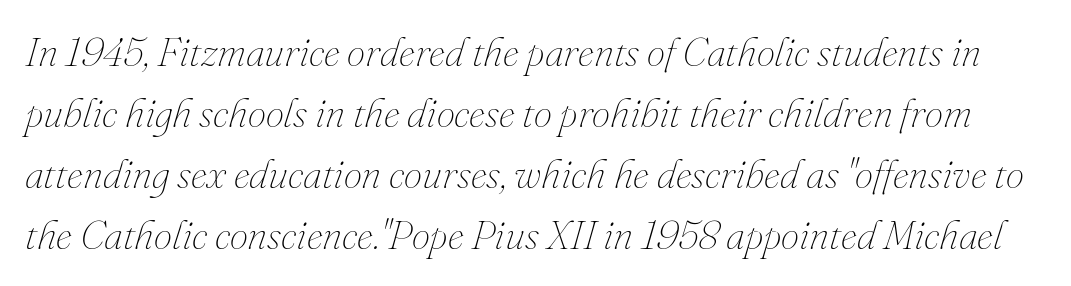
The image shows 41 px thin type, italic (leaning right); set normal line spacing (1.49x), normal letter spacing, not underlined; medium stroke contrast and a small x-height.
